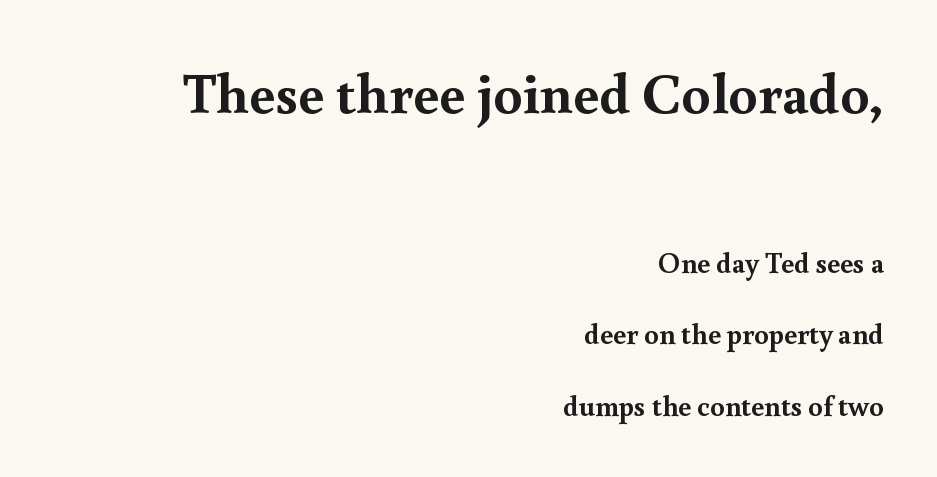
{"serif": "yes", "italic": "no", "bold": "yes", "weight": "semibold", "width": "normal", "x_height": "small", "monospaced": "no", "underline": "no", "align": "right", "line_spacing": "loose", "line_spacing_ratio": 2.47, "letter_spacing": "normal", "letter_spacing_em": 0.0, "larger_block": "first", "size_ratio": 2.0, "glyph_px": 58}
